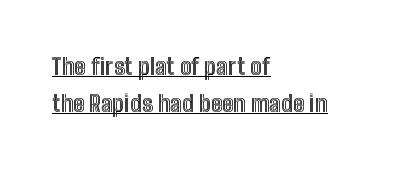
The image shows 23 px text type, upright; set left-aligned, normal line spacing (1.63x), normal letter spacing, underlined.
